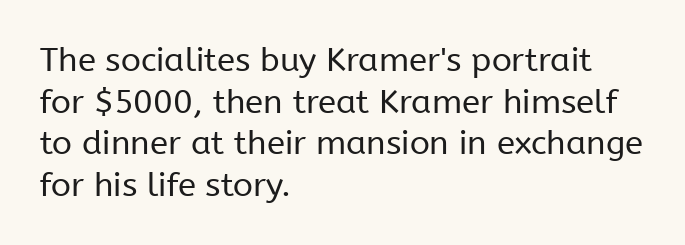
The image shows 33 px regular-weight sans-serif type, upright; set left-aligned, normal line spacing (1.26x), normal letter spacing, not underlined; low stroke contrast and a medium x-height.
